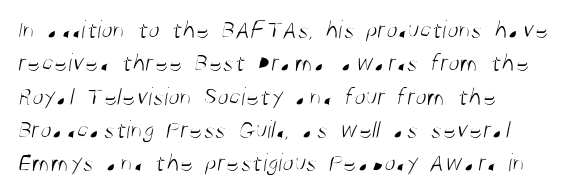
{"bold": "no", "underline": "no", "align": "left", "line_spacing": "normal", "line_spacing_ratio": 1.28, "letter_spacing": "normal", "letter_spacing_em": 0.0, "glyph_px": 26}
